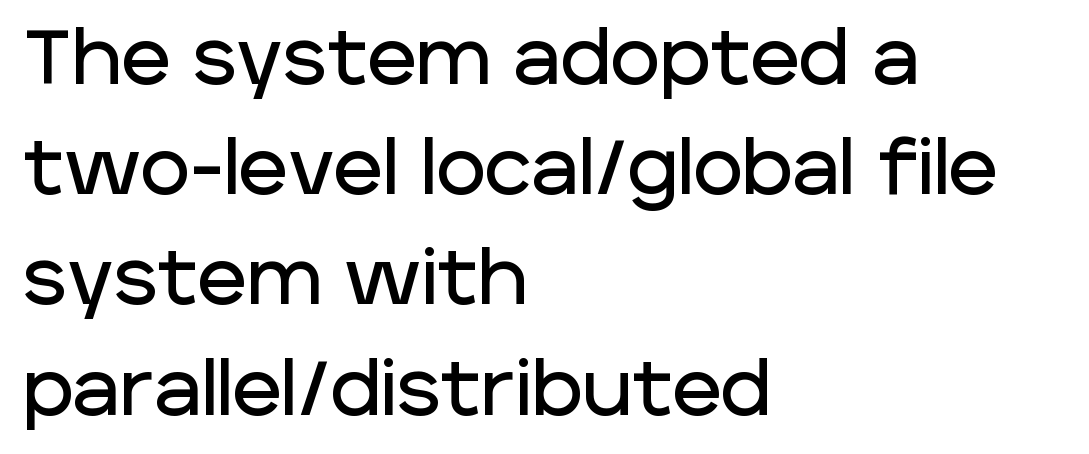
The image shows 76 px sans-serif type, upright; set left-aligned, normal line spacing (1.45x), normal letter spacing, not underlined; low stroke contrast and a large x-height.
